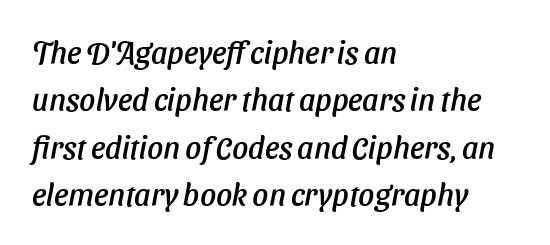
{"italic": "yes", "lean": "right", "slant_degrees": 11, "width": "normal", "stroke_contrast": "low", "x_height": "medium", "monospaced": "no", "underline": "no", "align": "left", "line_spacing": "normal", "line_spacing_ratio": 1.53, "letter_spacing": "normal", "letter_spacing_em": 0.0, "glyph_px": 31}
